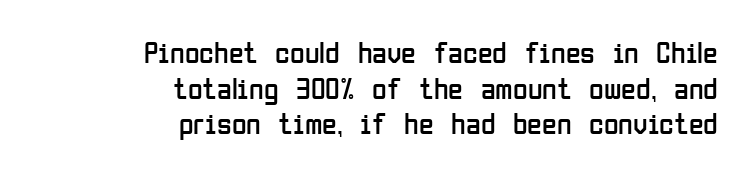
{"serif": "no", "italic": "no", "bold": "no", "weight": "regular", "width": "condensed", "stroke_contrast": "low", "x_height": "medium", "monospaced": "no", "underline": "no", "align": "right", "line_spacing_ratio": 1.19, "letter_spacing": "normal", "letter_spacing_em": 0.0, "glyph_px": 30}
